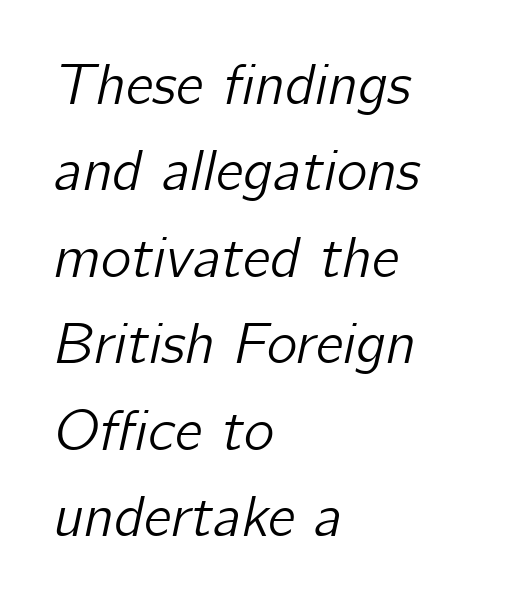
Underline: absent. Standard letterfit; no display-style spreading of the glyphs. Would a proofreader flag this as italicized? Yes. The face used here is proportionally spaced, like ordinary book or web type. Line spacing here is normal.
